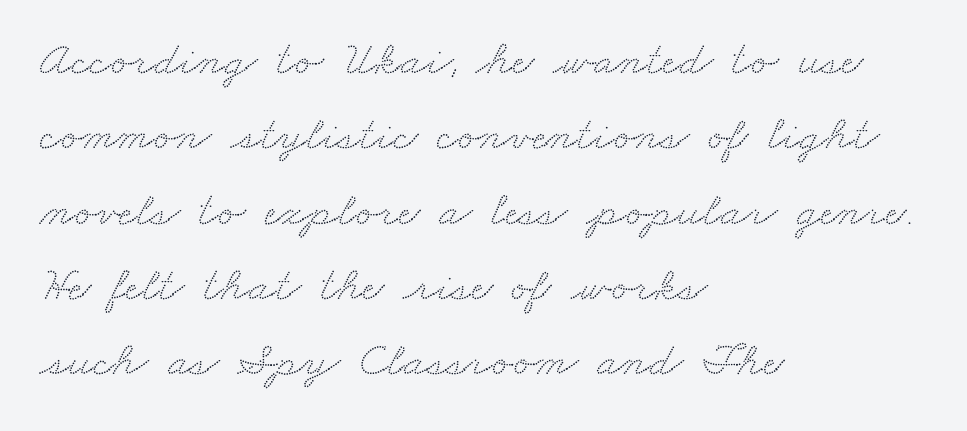
Is this a fixed-width face? No — the glyphs have proportional, varying widths. Look at the bottom of the vertical strokes: they flare into serifs here. These lines keep a tight, regular rhythm from letter to letter. A clean baseline with only descenders dipping below it.
